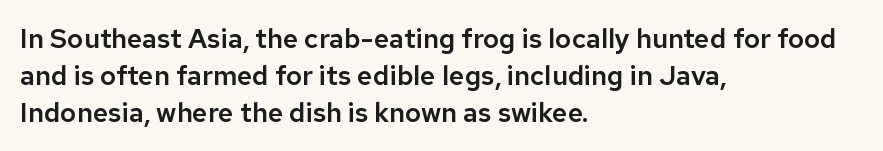
Q: Is the text italic (slanted)? A: No, it is upright.
Q: Is the text underlined? A: No.
Q: How is the paragraph aligned? A: Left-aligned.
Q: Is the spacing between letters normal or unusually wide? A: Normal.
Q: Is the spacing between lines tight, normal or loose? A: Normal.
